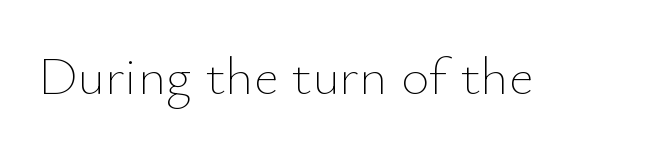
Q: Is the text bold? A: No.
Q: Is the text italic (slanted)? A: No, it is upright.
Q: Is the text underlined? A: No.
Q: Is the spacing between letters normal or unusually wide? A: Normal.
Q: Width (condensed, normal, or wide)? A: Normal.
Q: Stroke contrast? A: Low.
Q: x-height? A: Small.
Q: Monospaced? A: No.
